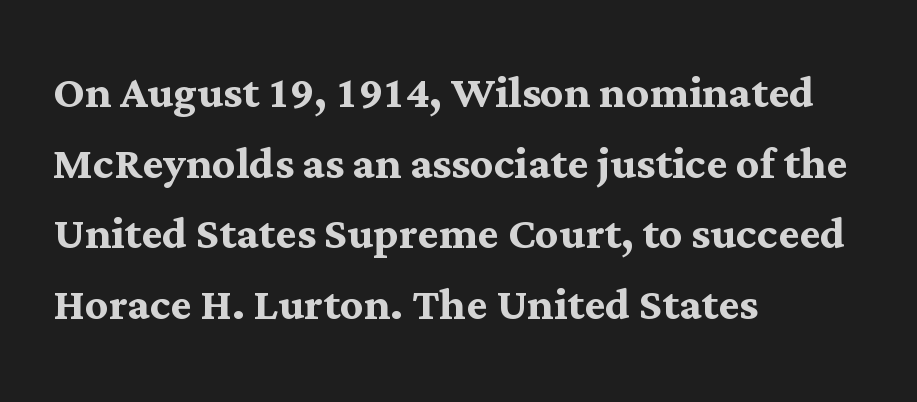
{"serif": "yes", "italic": "no", "bold": "yes", "weight": "semibold", "width": "normal", "stroke_contrast": "medium", "x_height": "medium", "monospaced": "no", "underline": "no", "align": "left", "line_spacing_ratio": 1.24, "letter_spacing": "normal", "letter_spacing_em": 0.0, "glyph_px": 57}
